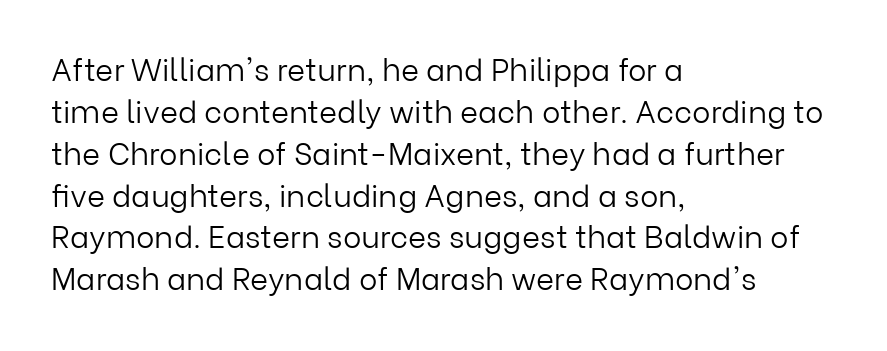
Is there any slant? The stems are plumb. The rendering uses a moderate line-height, typical for paragraphs. The rendering shows plain stroke endings on the letterforms — a sans-serif design. A clean baseline with only descenders dipping below it.
